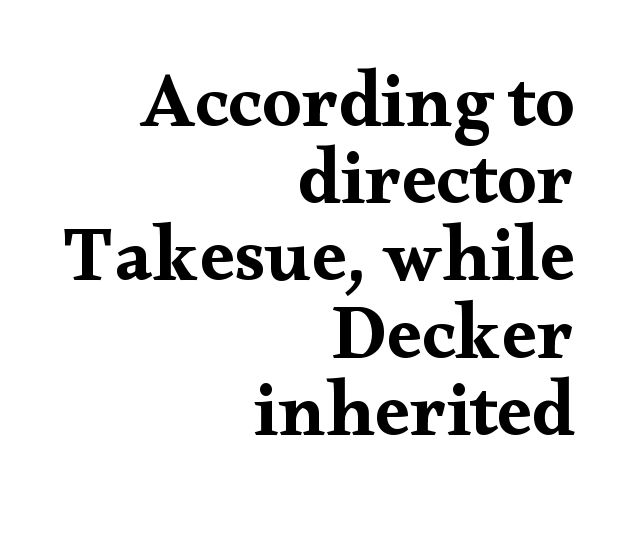
The image shows 78 px wide serif type, upright; set right-aligned, tight line spacing (0.99x), normal letter spacing, not underlined; medium stroke contrast and a small x-height.
